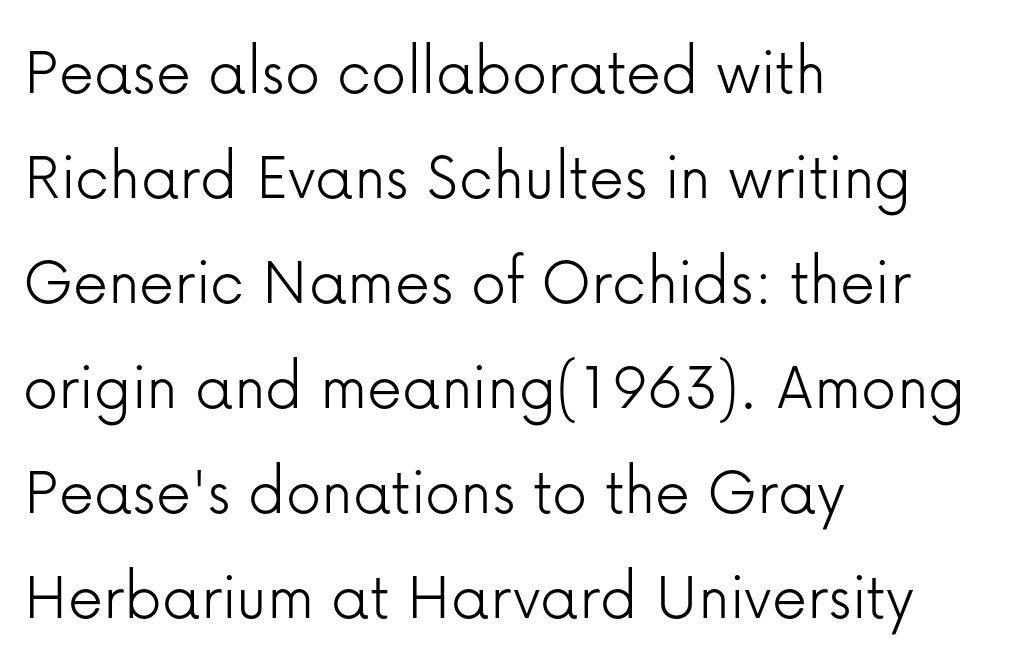
Q: Is the text bold? A: No.
Q: Is the text italic (slanted)? A: No, it is upright.
Q: Is the typeface a serif or a sans-serif typeface? A: Sans-serif.
Q: Is the text underlined? A: No.
Q: How is the paragraph aligned? A: Left-aligned.
Q: Is the spacing between letters normal or unusually wide? A: Normal.
Q: Is the spacing between lines tight, normal or loose? A: Normal.
Q: Width (condensed, normal, or wide)? A: Normal.
Q: Stroke contrast? A: Low.
Q: x-height? A: Medium.
Q: Monospaced? A: No.
